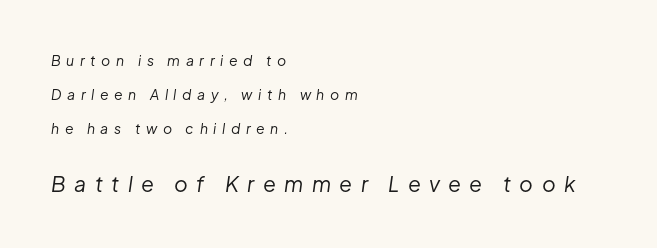
The axis of the letterforms is tilted away from vertical. Substantial extra tracking has been applied to these lines. These glyphs show unthickened strokes, regular width or finer. The compositor pushed each line to the left boundary. Widely set lines give the paragraph a tall, airy silhouette.
